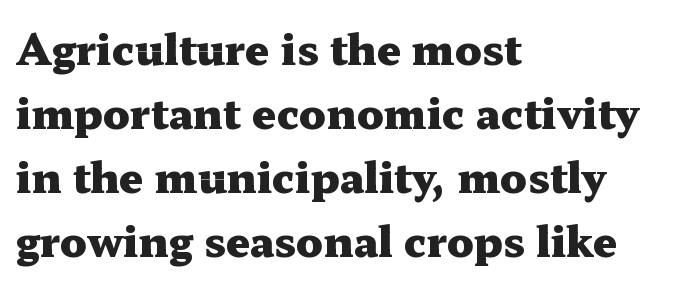
{"serif": "yes", "italic": "no", "bold": "yes", "weight": "heavy", "width": "wide", "stroke_contrast": "medium", "x_height": "medium", "monospaced": "no", "underline": "no", "align": "left", "line_spacing": "normal", "line_spacing_ratio": 1.52, "letter_spacing": "normal", "letter_spacing_em": 0.0, "glyph_px": 42}
